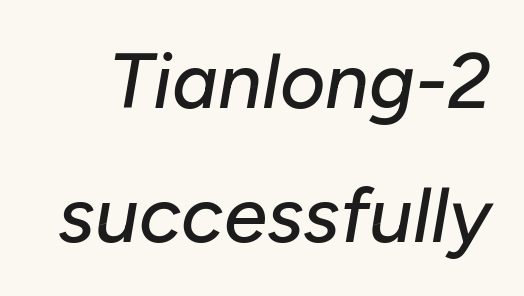
The image shows 78 px text type, italic (leaning right); set line spacing 1.72x, normal letter spacing, not underlined; low stroke contrast and a medium x-height.
